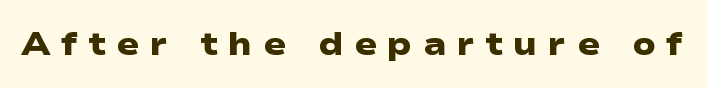
Q: Is the text bold? A: Yes.
Q: Is the typeface a serif or a sans-serif typeface? A: Sans-serif.
Q: Is the text underlined? A: No.
Q: Is the spacing between letters normal or unusually wide? A: Unusually wide.
Q: Width (condensed, normal, or wide)? A: Wide.
Q: Stroke contrast? A: Low.
Q: x-height? A: Medium.
Q: Monospaced? A: No.
